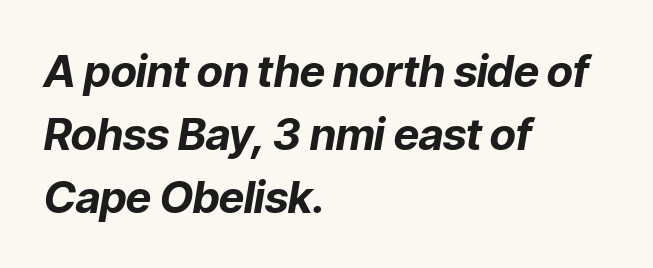
Anything drawn beneath the words? Only blank space. Is the type slanted? Yes — the strokes lean at a clear angle. Spacing between characters is what you'd get straight out of the box. A normal amount of white space separates one row of letters from the next. The passage is arranged the way most books set body copy — flush left. A full-strength bold gives these letters their thick strokes.
